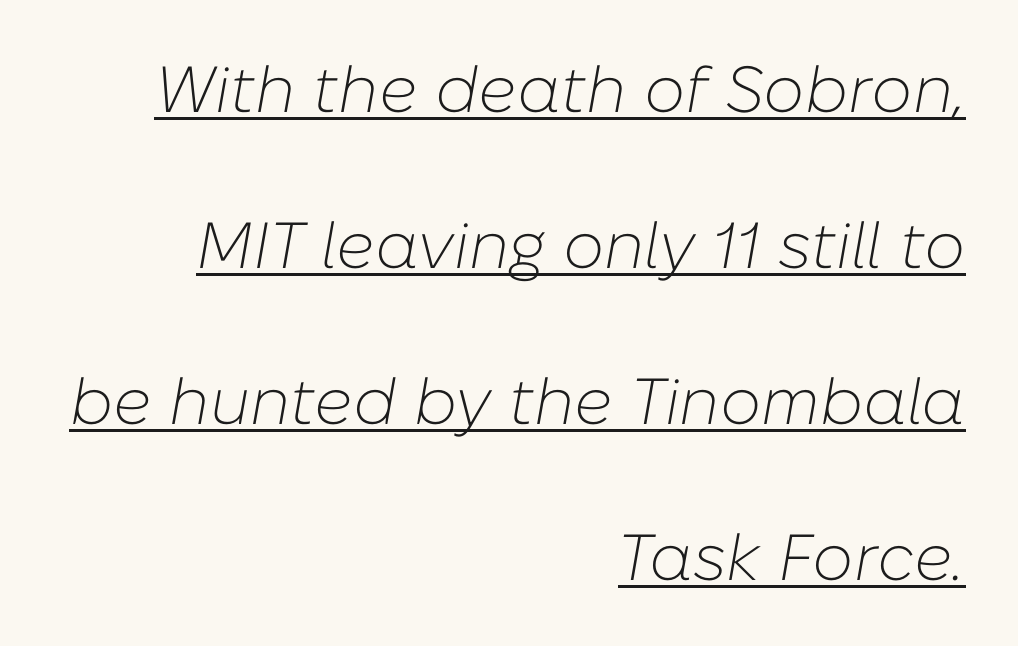
Q: Is the text bold? A: No.
Q: Is the text italic (slanted)? A: Yes, it leans right by about 10 degrees.
Q: Is the text underlined? A: Yes.
Q: How is the paragraph aligned? A: Right-aligned.
Q: Is the spacing between letters normal or unusually wide? A: Normal.
Q: Is the spacing between lines tight, normal or loose? A: Loose.
Q: Width (condensed, normal, or wide)? A: Normal.
Q: Stroke contrast? A: Low.
Q: x-height? A: Medium.
Q: Monospaced? A: No.
